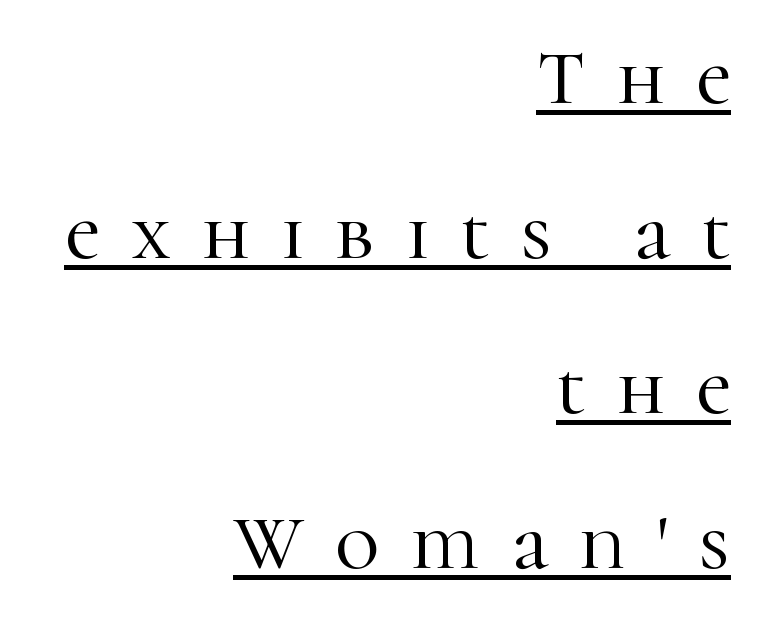
The image shows 76 px serif type, upright; set right-aligned, loose line spacing (2.04x), unusually wide letter spacing (+0.42 em), underlined; high stroke contrast and a medium x-height.
